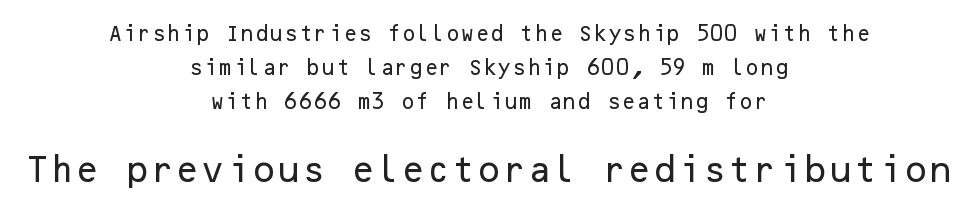
The block of text is sparse from top to bottom, with ample space between rows. The glyphs are unaccompanied by any horizontal stroke below them. Is the block centered? Yes — each line is placed symmetrically about the middle. Whoever set this made the second block the dominant, larger element.
